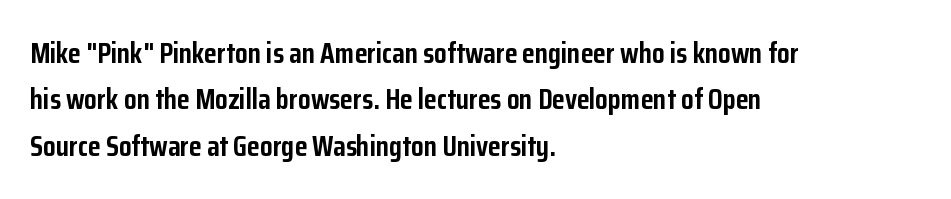
Q: Is the text bold? A: Yes.
Q: Is the text italic (slanted)? A: No, it is upright.
Q: Is the typeface a serif or a sans-serif typeface? A: Sans-serif.
Q: Is the text underlined? A: No.
Q: How is the paragraph aligned? A: Left-aligned.
Q: Is the spacing between letters normal or unusually wide? A: Normal.
Q: Is the spacing between lines tight, normal or loose? A: Normal.
Q: Width (condensed, normal, or wide)? A: Condensed.
Q: Stroke contrast? A: Low.
Q: x-height? A: Medium.
Q: Monospaced? A: No.
